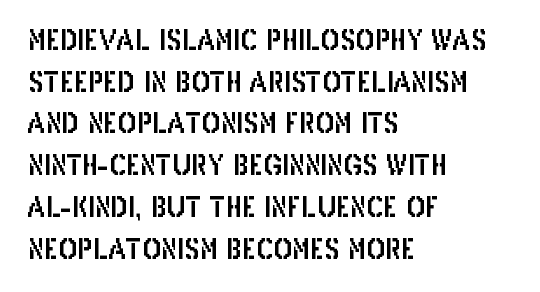
{"serif": "no", "italic": "no", "width": "condensed", "stroke_contrast": "low", "x_height": "large", "monospaced": "no", "underline": "no", "align": "left", "line_spacing": "normal", "line_spacing_ratio": 1.49, "letter_spacing": "normal", "letter_spacing_em": 0.0, "glyph_px": 28}
